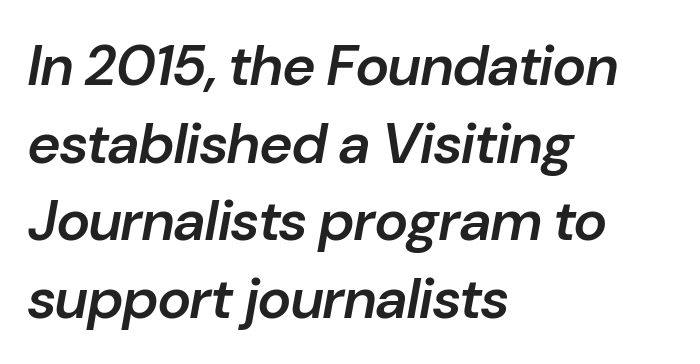
{"italic": "yes", "lean": "right", "slant_degrees": 10, "bold": "semi", "weight": "semibold", "width": "normal", "stroke_contrast": "low", "x_height": "medium", "monospaced": "no", "underline": "no", "align": "left", "line_spacing": "normal", "line_spacing_ratio": 1.36, "letter_spacing": "normal", "letter_spacing_em": 0.0, "glyph_px": 57}
